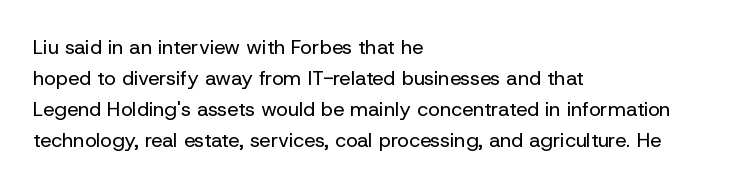
Q: Is the text bold? A: No.
Q: Is the text italic (slanted)? A: No, it is upright.
Q: Is the text underlined? A: No.
Q: How is the paragraph aligned? A: Left-aligned.
Q: Is the spacing between letters normal or unusually wide? A: Normal.
Q: Is the spacing between lines tight, normal or loose? A: Normal.
